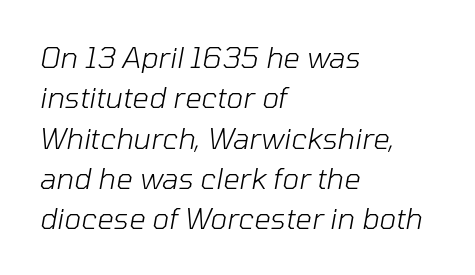
Q: Is the text bold? A: No.
Q: Is the text italic (slanted)? A: Yes, it leans right by about 10 degrees.
Q: Is the text underlined? A: No.
Q: How is the paragraph aligned? A: Left-aligned.
Q: Is the spacing between letters normal or unusually wide? A: Normal.
Q: Is the spacing between lines tight, normal or loose? A: Normal.
Q: Width (condensed, normal, or wide)? A: Normal.
Q: Stroke contrast? A: Low.
Q: x-height? A: Medium.
Q: Monospaced? A: No.
